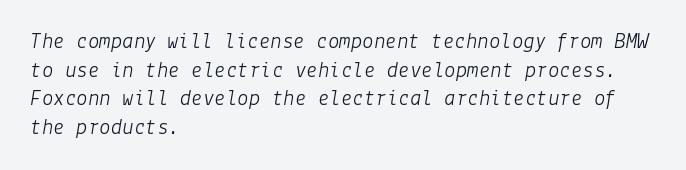
{"italic": "yes", "lean": "right", "slant_degrees": 9, "bold": "no", "underline": "no", "align": "left", "line_spacing_ratio": 1.24, "letter_spacing": "normal", "letter_spacing_em": 0.0, "glyph_px": 23}
